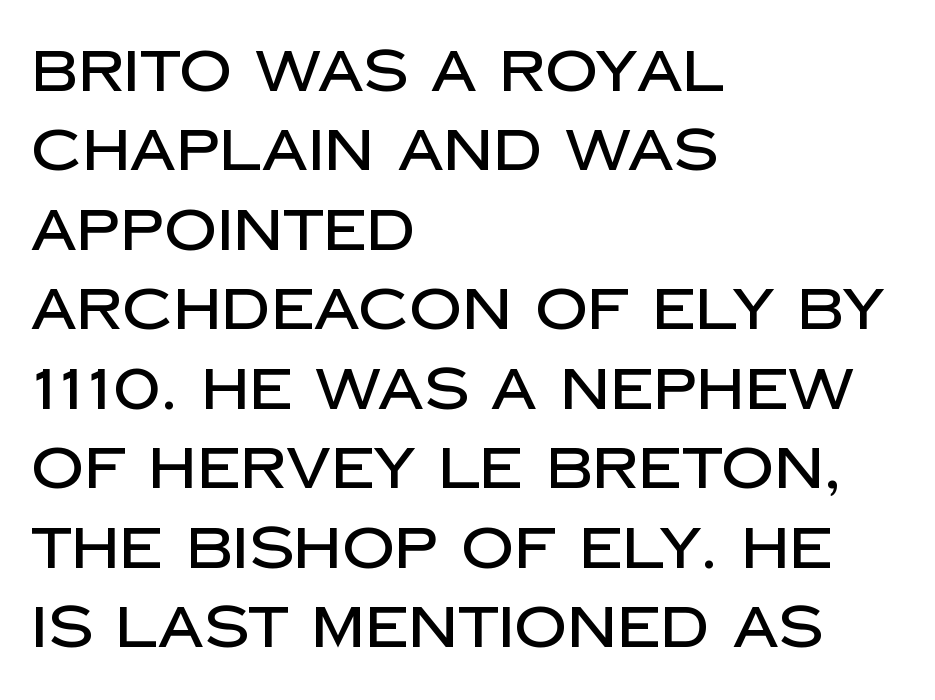
The image shows 58 px sans-serif type, upright; set left-aligned, normal line spacing (1.37x), normal letter spacing, not underlined; low stroke contrast and a large x-height.
